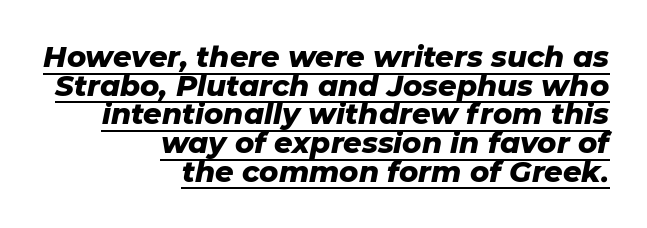
The image shows 29 px heavy type, italic (leaning right); set right-aligned, tight line spacing (0.99x), normal letter spacing, underlined; low stroke contrast and a medium x-height.
